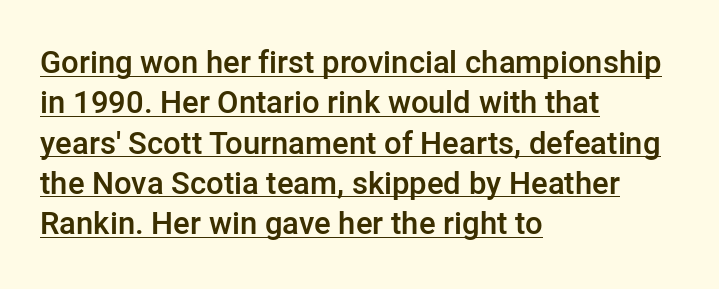
What's the leading like? Ordinary, nothing unusual. A typesetter would call this proportional, since set widths differ per character. Horizontal alignment here is leftward, the default for most running prose. Upright lettering throughout. The letters sit at their default tracking, neither squeezed nor spread.
